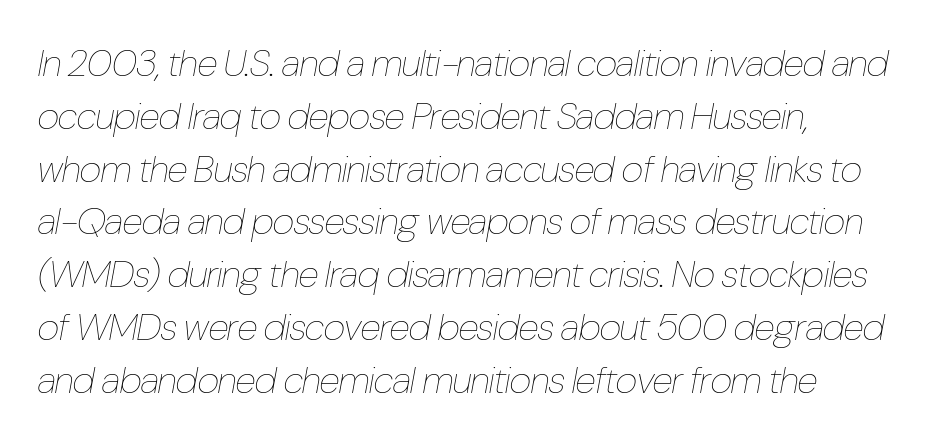
The image shows 38 px thin, condensed type, italic (leaning right); set normal line spacing (1.39x), normal letter spacing, not underlined; low stroke contrast and a medium x-height.
